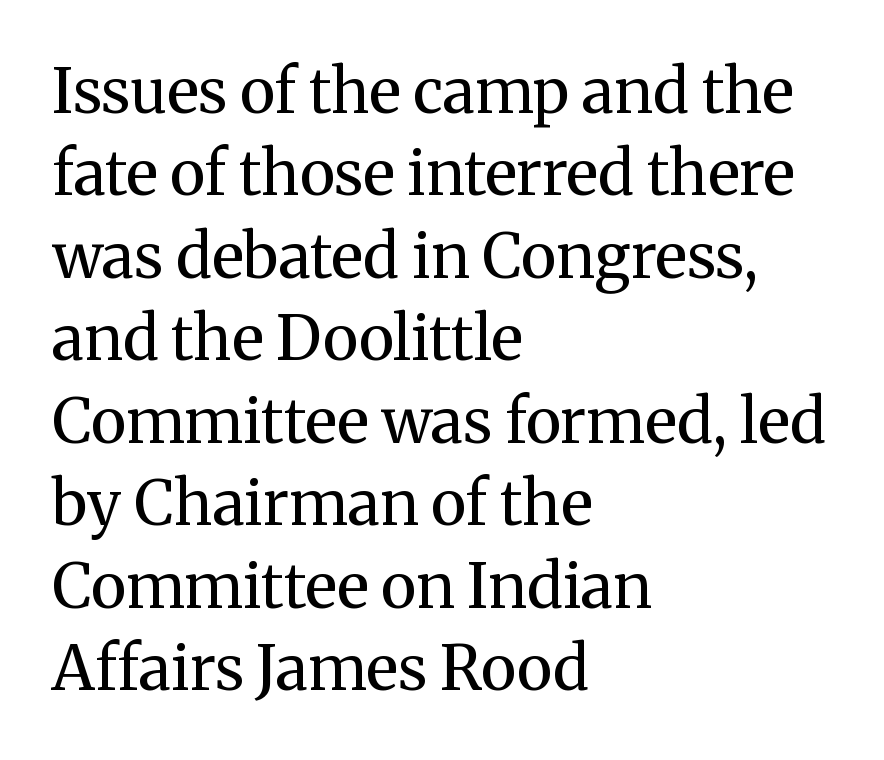
The image shows 62 px regular-weight serif type, upright; set left-aligned, normal line spacing (1.33x), normal letter spacing, not underlined; medium stroke contrast and a medium x-height.
